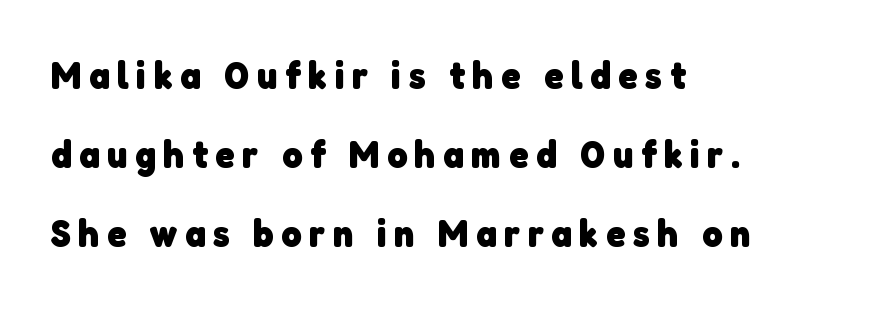
The image shows 39 px heavy sans-serif type; set left-aligned, loose line spacing (2.03x), not underlined; low stroke contrast and a medium x-height.
